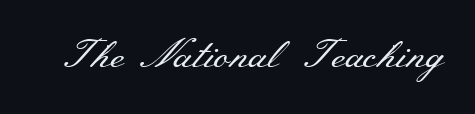
{"serif": "yes", "bold": "no", "weight": "regular", "width": "wide", "stroke_contrast": "medium", "x_height": "small", "monospaced": "no", "underline": "no", "letter_spacing": "normal", "letter_spacing_em": 0.0, "glyph_px": 39}
